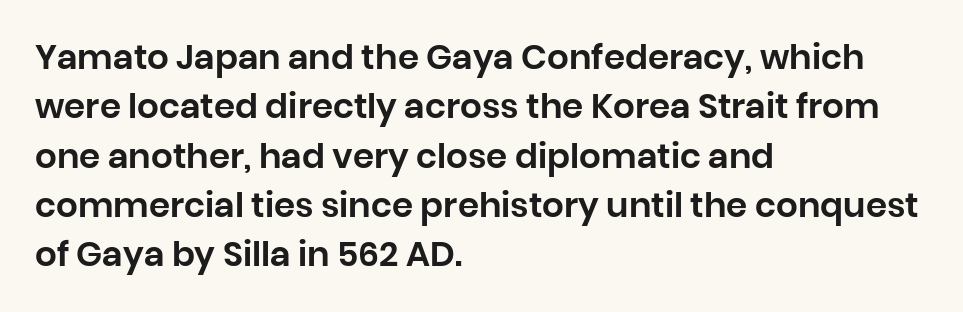
{"serif": "no", "italic": "no", "width": "normal", "stroke_contrast": "low", "x_height": "large", "monospaced": "no", "underline": "no", "align": "left", "line_spacing": "normal", "line_spacing_ratio": 1.45, "letter_spacing": "normal", "letter_spacing_em": 0.0, "glyph_px": 34}
